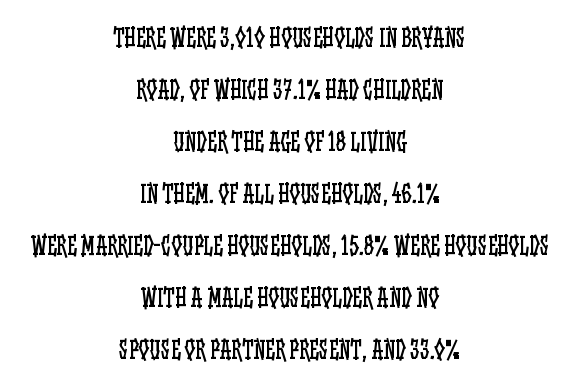
Q: Is the text bold? A: No.
Q: Is the text italic (slanted)? A: No, it is upright.
Q: Is the text underlined? A: No.
Q: How is the paragraph aligned? A: Centered.
Q: Is the spacing between letters normal or unusually wide? A: Normal.
Q: Is the spacing between lines tight, normal or loose? A: Loose.
